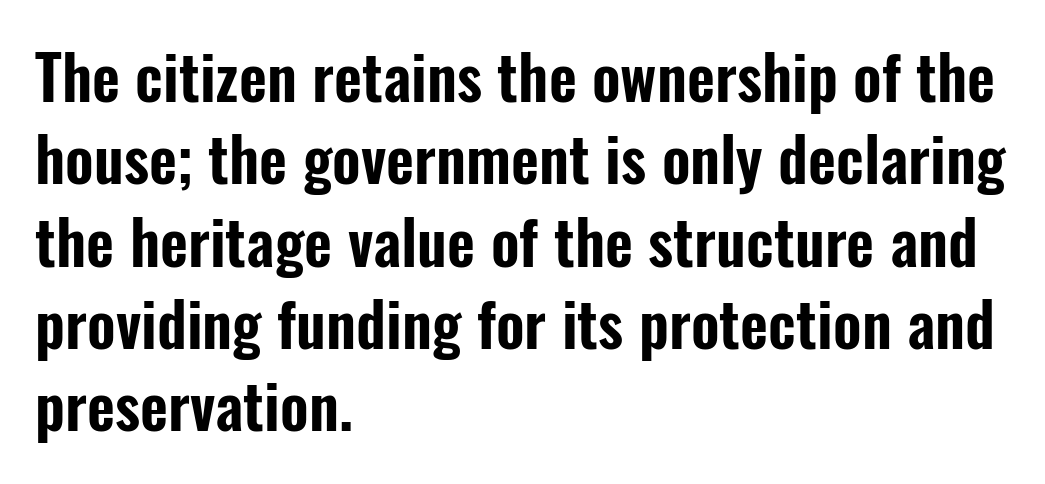
Q: Is the text italic (slanted)? A: No, it is upright.
Q: Is the typeface a serif or a sans-serif typeface? A: Sans-serif.
Q: Is the text underlined? A: No.
Q: How is the paragraph aligned? A: Left-aligned.
Q: Is the spacing between letters normal or unusually wide? A: Normal.
Q: Is the spacing between lines tight, normal or loose? A: Normal.
Q: Width (condensed, normal, or wide)? A: Condensed.
Q: Stroke contrast? A: Low.
Q: x-height? A: Medium.
Q: Monospaced? A: No.
